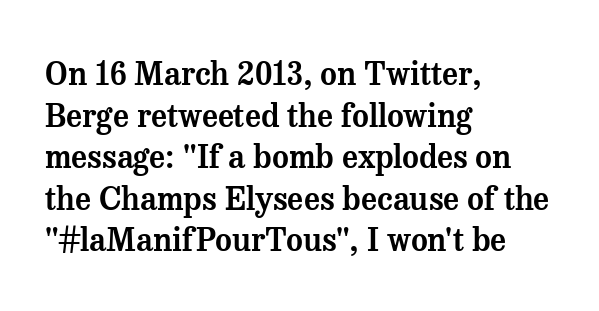
The image shows 32 px serif type, upright; set left-aligned, normal line spacing (1.3x), normal letter spacing, not underlined; medium stroke contrast and a medium x-height.
